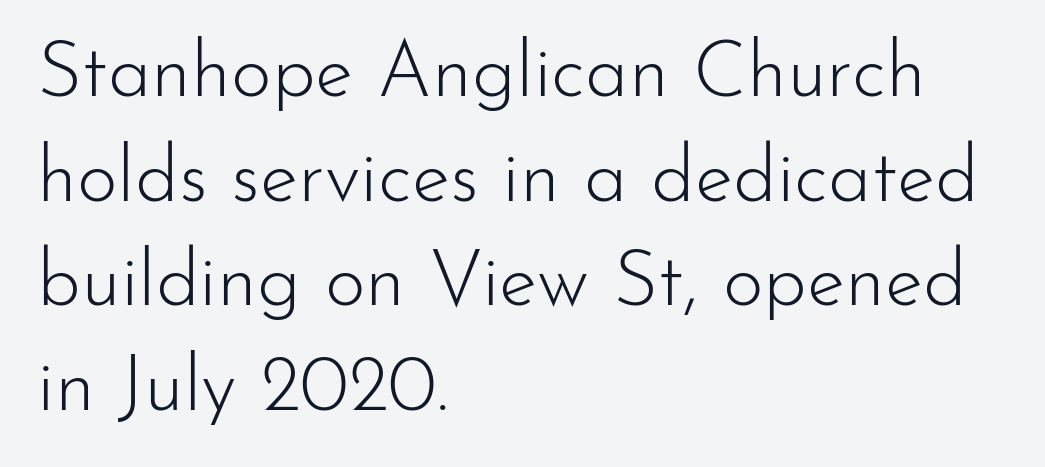
Horizontally, the lines are justified to the leading edge only. To sum up the face: it is a sans, with no serifs. Descenders are the only things crossing below the line. The passage shown is typed in a proportional face where columns would drift.
